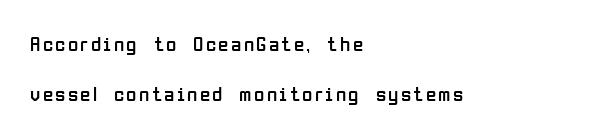
The image shows 21 px text type, upright; set left-aligned, loose line spacing (2.39x), not underlined.
